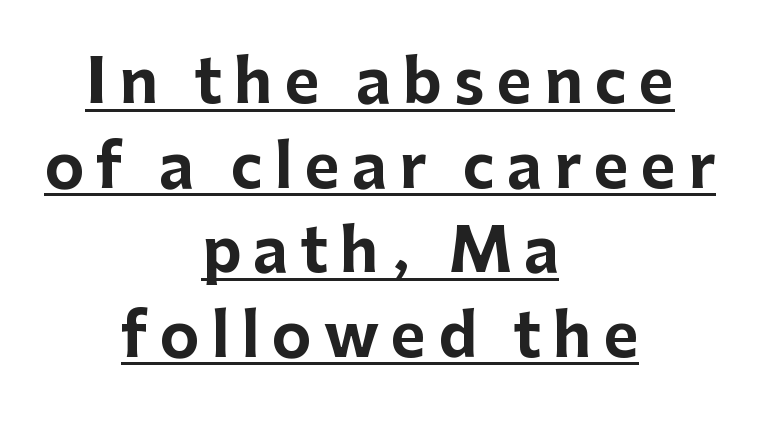
A typesetter would call this heavily tracked-out type. The line-height multiplier appears to be the usual default. The passage shown is typed in a proportional face where columns would drift. Neither beginnings nor endings align; midpoints do. Chunky letters — that's bold for sure.
